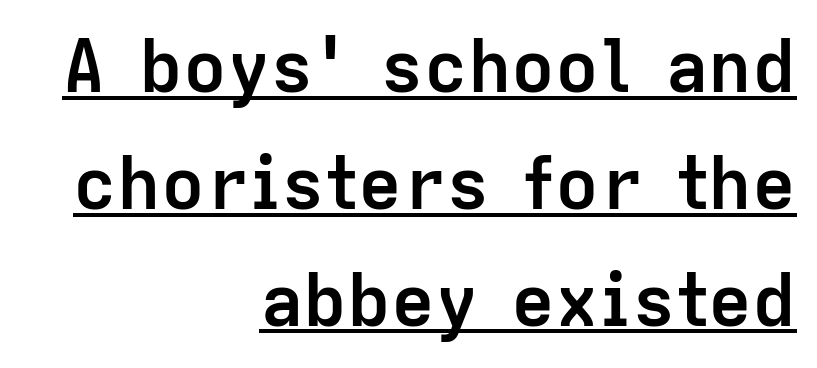
Note: no serifs on the glyphs. Pretty heavy lettering here — definitely bold. You could not count columns in this text — the font is proportionally spaced. In CSS terms this would be text-align: right. Spacing between characters is what you'd get straight out of the box. Italic: no, the glyphs are upright roman.
